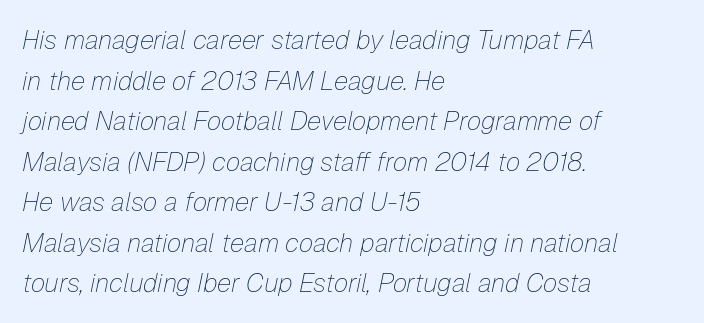
The lines in this sample share a left origin and differ only in where they stop. Just letters on the line, the space beneath them empty. This reads as an unemphasized weight, regular at the heaviest. This block has exactly the height ordinary leading produces.
